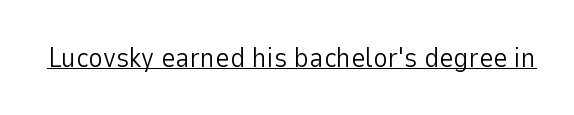
Q: Is the text bold? A: No.
Q: Is the text italic (slanted)? A: No, it is upright.
Q: Is the typeface a serif or a sans-serif typeface? A: Sans-serif.
Q: Is the text underlined? A: Yes.
Q: Is the spacing between letters normal or unusually wide? A: Normal.
Q: Width (condensed, normal, or wide)? A: Normal.
Q: Stroke contrast? A: Low.
Q: x-height? A: Medium.
Q: Monospaced? A: No.
